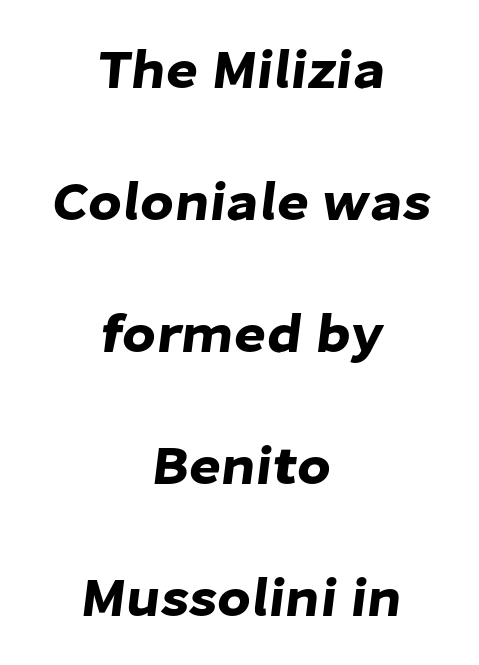
The type family on display is of the sans-serif kind. Bare-footed words on every line. If you measured baseline to baseline, you'd find a long distance. The passage shown is typed in a proportional face where columns would drift.
